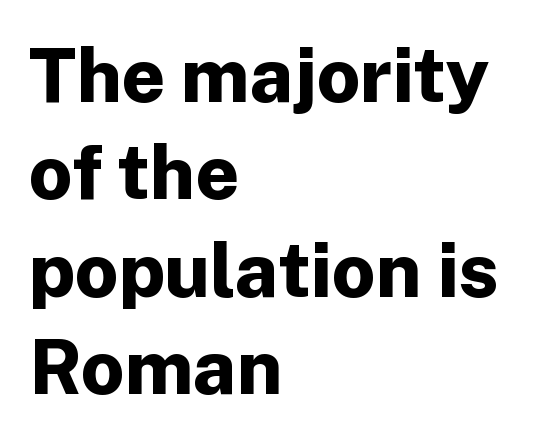
The rendering uses a bold face; every stroke is thick and dark. Leading: standard. Each letter keeps its own natural width here, so spacing adapts to shape. Compared with a centered layout, this one pins lines to the left instead. Short note: letters normally spaced. Does the type have serifs? No, each stem ends abruptly.
